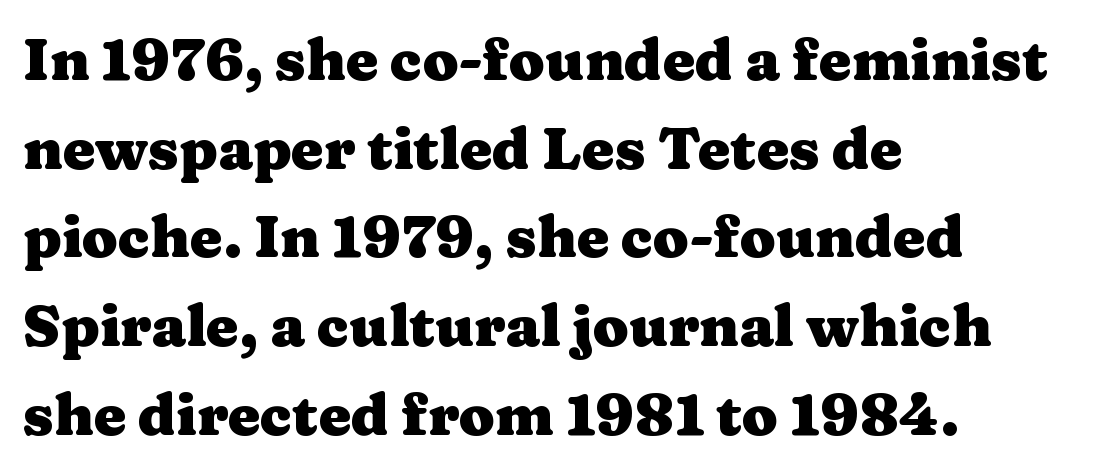
The image shows 58 px heavy, wide serif type, upright; set left-aligned, normal line spacing (1.53x), normal letter spacing, not underlined; medium stroke contrast and a medium x-height.
